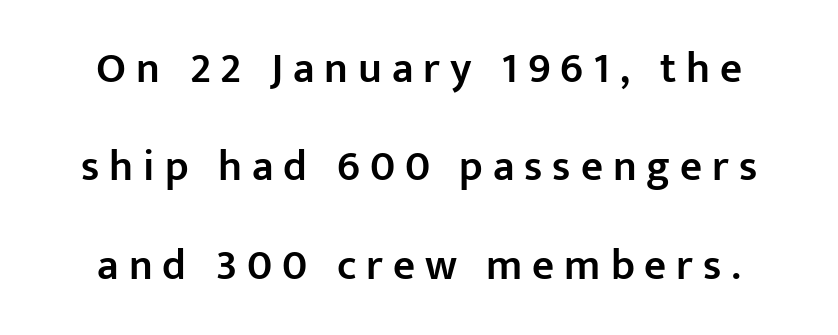
Q: Is the text bold? A: Semi-bold.
Q: Is the text italic (slanted)? A: No, it is upright.
Q: Is the typeface a serif or a sans-serif typeface? A: Sans-serif.
Q: Is the text underlined? A: No.
Q: How is the paragraph aligned? A: Centered.
Q: Is the spacing between letters normal or unusually wide? A: Unusually wide.
Q: Is the spacing between lines tight, normal or loose? A: Loose.
Q: Width (condensed, normal, or wide)? A: Normal.
Q: Stroke contrast? A: Low.
Q: x-height? A: Medium.
Q: Monospaced? A: No.
